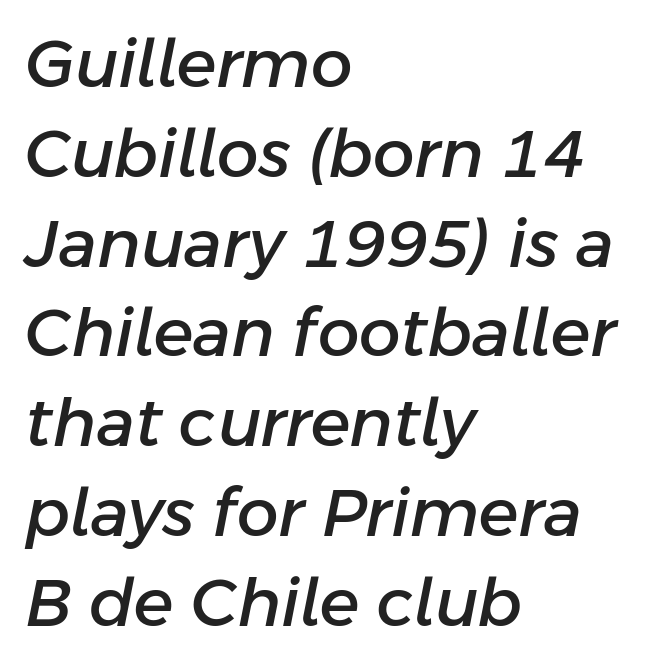
{"italic": "yes", "lean": "right", "slant_degrees": 11, "width": "normal", "stroke_contrast": "low", "x_height": "medium", "monospaced": "no", "underline": "no", "align": "left", "line_spacing": "normal", "line_spacing_ratio": 1.36, "letter_spacing": "normal", "letter_spacing_em": 0.0, "glyph_px": 66}
